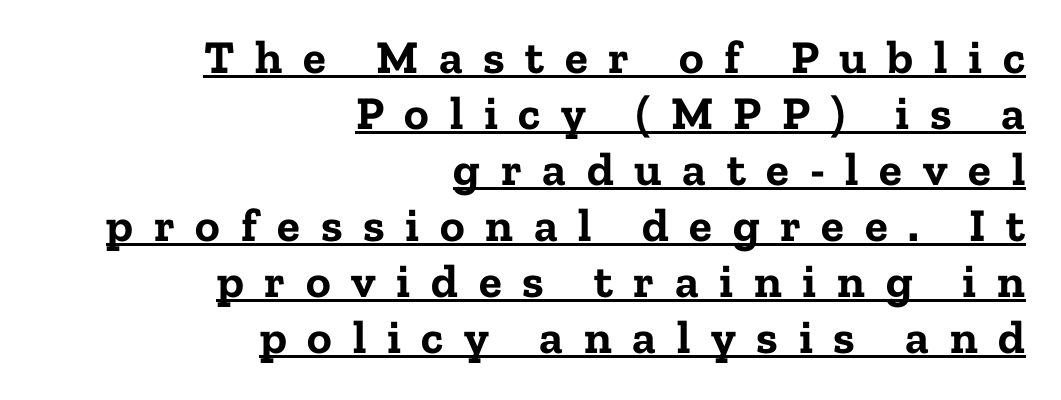
{"serif": "yes", "italic": "no", "bold": "yes", "weight": "bold", "width": "normal", "stroke_contrast": "low", "x_height": "medium", "monospaced": "no", "underline": "yes", "align": "right", "line_spacing_ratio": 1.19, "letter_spacing": "wide", "letter_spacing_em": 0.44, "glyph_px": 47}
